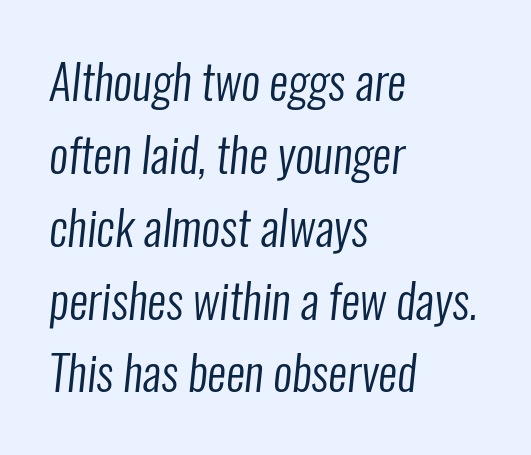
{"serif": "no", "bold": "no", "weight": "regular", "width": "condensed", "stroke_contrast": "low", "x_height": "medium", "monospaced": "no", "underline": "no", "align": "left", "line_spacing": "normal", "line_spacing_ratio": 1.55, "letter_spacing": "normal", "letter_spacing_em": 0.0, "glyph_px": 47}
